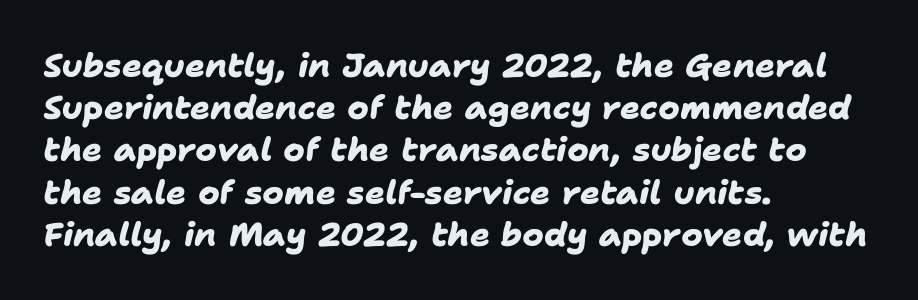
The image shows 33 px heavy sans-serif type; set left-aligned, normal line spacing (1.28x), normal letter spacing, not underlined; low stroke contrast and a medium x-height.
